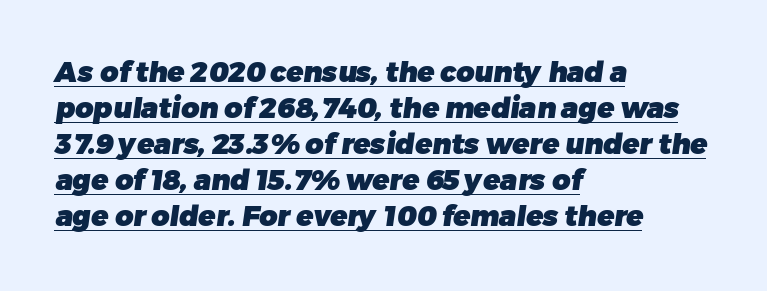
{"serif": "no", "bold": "yes", "weight": "heavy", "width": "normal", "stroke_contrast": "low", "x_height": "medium", "monospaced": "no", "underline": "yes", "align": "left", "line_spacing": "normal", "line_spacing_ratio": 1.29, "letter_spacing": "normal", "letter_spacing_em": 0.0, "glyph_px": 28}
